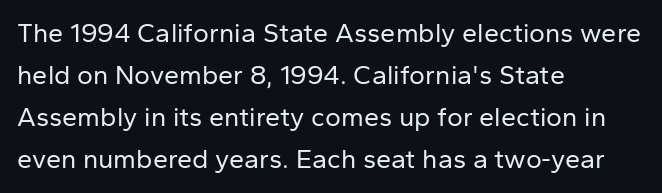
{"italic": "no", "bold": "no", "underline": "no", "align": "left", "line_spacing": "normal", "line_spacing_ratio": 1.56, "letter_spacing": "normal", "letter_spacing_em": 0.0, "glyph_px": 27}
